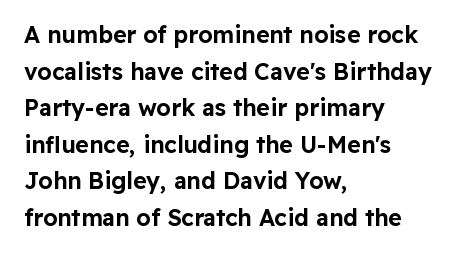
{"italic": "no", "underline": "no", "align": "left", "line_spacing": "normal", "line_spacing_ratio": 1.59, "letter_spacing": "normal", "letter_spacing_em": 0.0, "glyph_px": 23}
